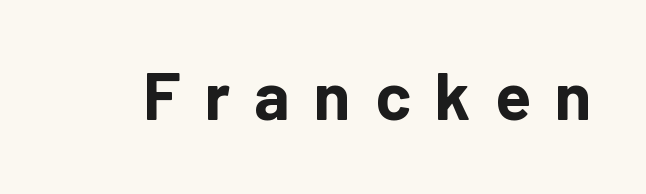
The characters display no serif detailing; their extremities are plain. Here the glyphs are tracked loosely, breaking word shapes into spaced letters. Strokes here are thick enough to call this a true bold. The type sits square on the baseline with zero lean. Underlining? Definitely not there. Looks like regular typesetting: each glyph gets only the width it needs.
